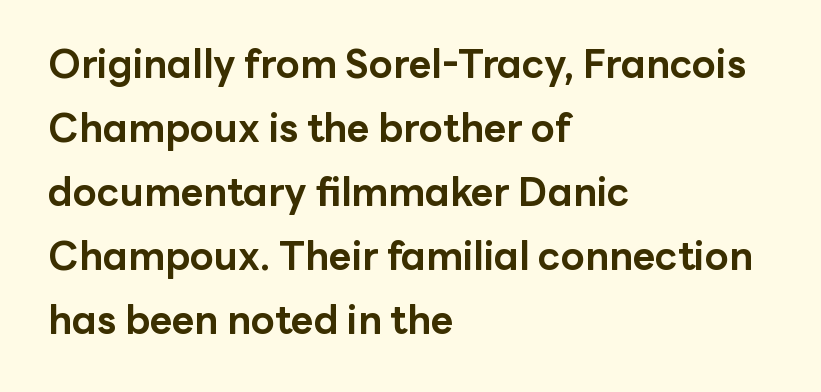
Italic: no, the glyphs are upright roman. The lines sit at an ordinary, default distance from one another. This sample has the flowing, uneven cadence of proportional lettering. The ragged edge is on the right, which tells us the setting is flush left.
